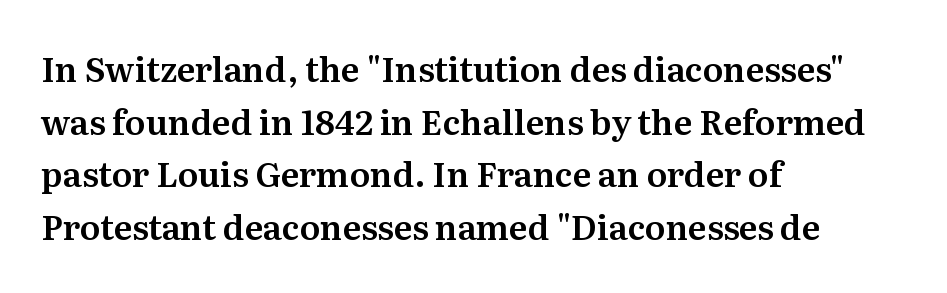
{"serif": "yes", "italic": "no", "width": "normal", "stroke_contrast": "medium", "x_height": "medium", "monospaced": "no", "underline": "no", "align": "left", "line_spacing": "normal", "line_spacing_ratio": 1.55, "letter_spacing": "normal", "letter_spacing_em": 0.0, "glyph_px": 34}
